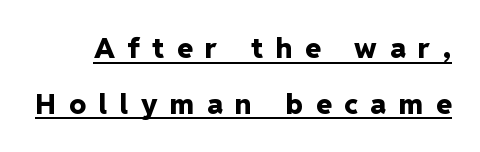
The rendering uses the underline text-decoration. A typesetter would label this face a sans. The passage shown has open, widely tracked lettering throughout. Caption: bold face, heavy strokes. A roman cut, with each character standing at attention. You could not count columns in this text — the font is proportionally spaced.
